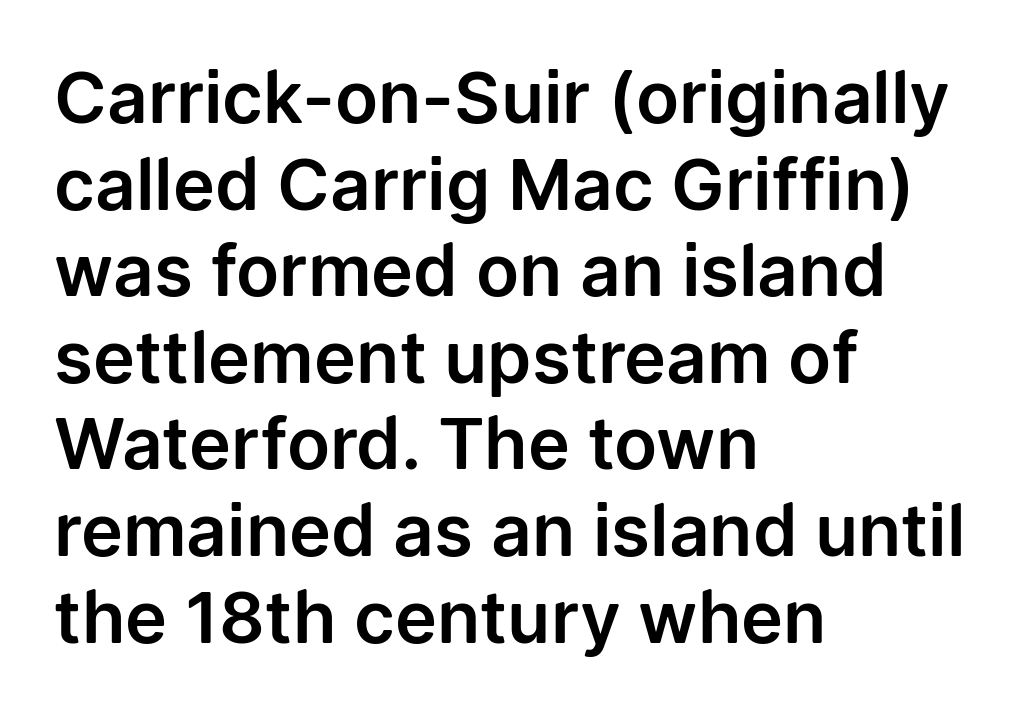
Q: Is the text italic (slanted)? A: No, it is upright.
Q: Is the typeface a serif or a sans-serif typeface? A: Sans-serif.
Q: Is the text underlined? A: No.
Q: How is the paragraph aligned? A: Left-aligned.
Q: Is the spacing between letters normal or unusually wide? A: Normal.
Q: Width (condensed, normal, or wide)? A: Normal.
Q: Stroke contrast? A: Low.
Q: x-height? A: Medium.
Q: Monospaced? A: No.
